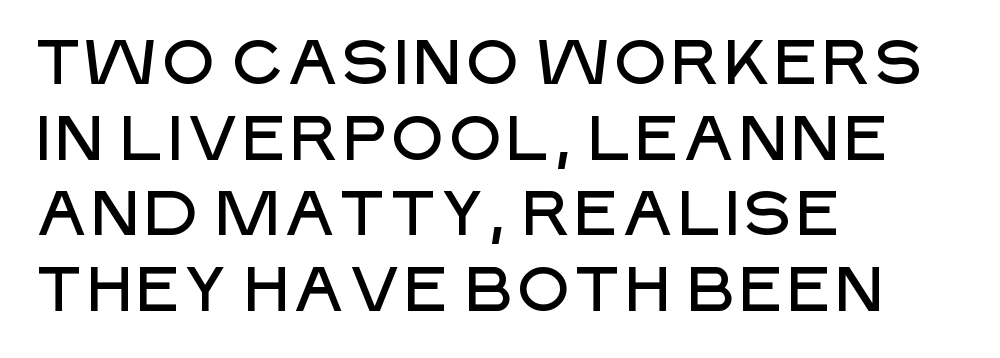
Each row of text sits above clean, open space. Classification — sans serif. Reading down the block, your eye returns to a fixed left position each line. The lettering holds an erect, upright posture throughout. Nobody touched the tracking dial on this one.
